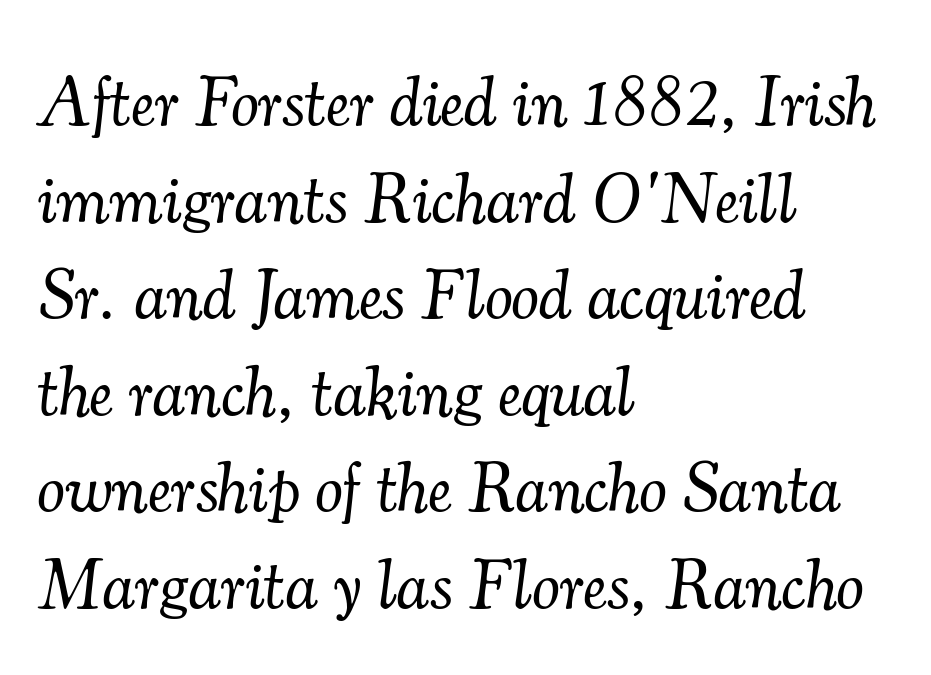
A classic flush-left, rag-right setting is used for this passage. The strokes are not fattened; the text isn't bold. Honestly, the letter spacing is just normal — you wouldn't notice it. Lines of text with bare space underneath.
